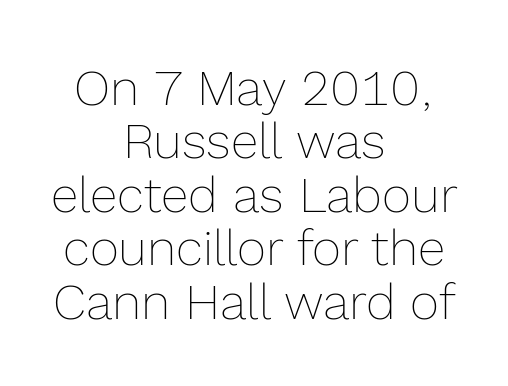
Q: Is the text bold? A: No.
Q: Is the text italic (slanted)? A: No, it is upright.
Q: Is the text underlined? A: No.
Q: How is the paragraph aligned? A: Centered.
Q: Is the spacing between letters normal or unusually wide? A: Normal.
Q: Is the spacing between lines tight, normal or loose? A: Tight.
Q: Width (condensed, normal, or wide)? A: Normal.
Q: x-height? A: Medium.
Q: Monospaced? A: No.
